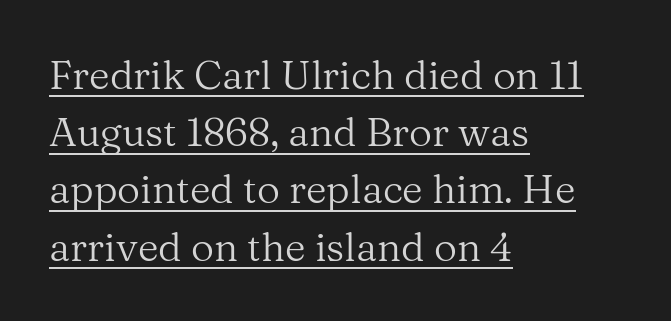
{"serif": "yes", "italic": "no", "bold": "no", "weight": "regular", "width": "normal", "stroke_contrast": "medium", "x_height": "medium", "monospaced": "no", "underline": "yes", "align": "left", "line_spacing": "normal", "line_spacing_ratio": 1.43, "letter_spacing": "normal", "letter_spacing_em": 0.0, "glyph_px": 40}
